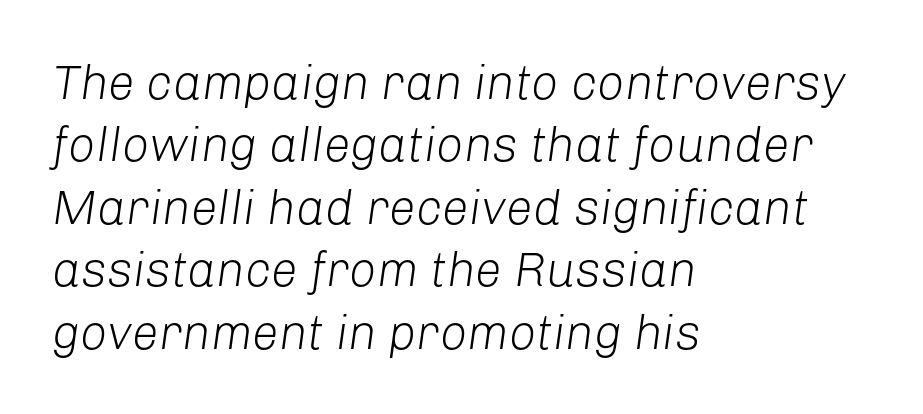
Is the block centered? No — it sits flush against the left margin. You could call the tracking neutral — neither tight nor loose. Varying glyph widths throughout — classic text-font behaviour. Posture: slanted. Horizontal bands of white between lines are of average thickness.
